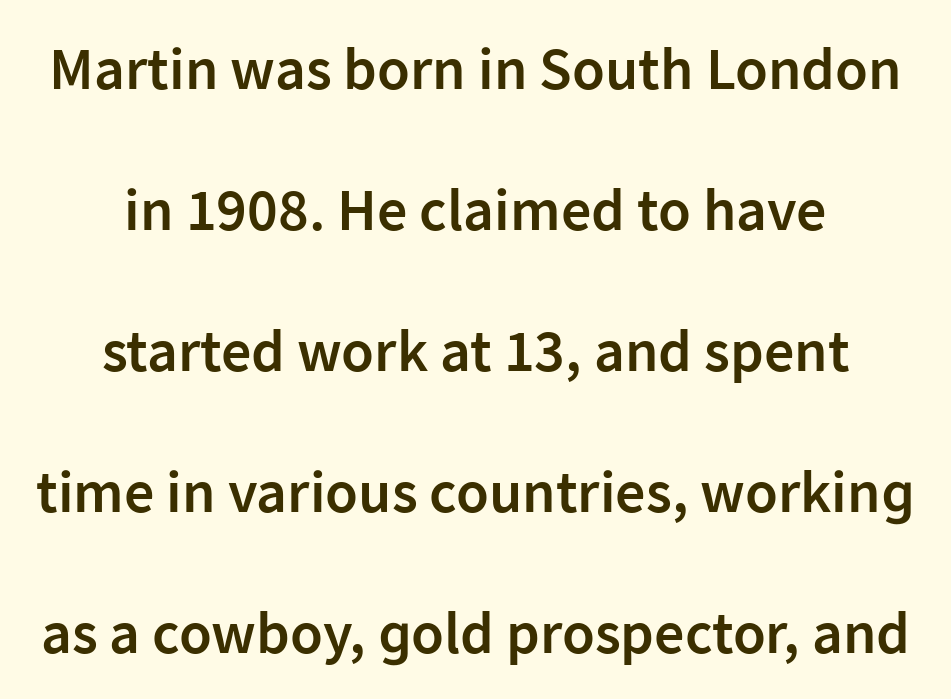
The image shows 60 px semibold sans-serif type, upright; set centered, loose line spacing (2.35x), normal letter spacing, not underlined; low stroke contrast and a medium x-height.
